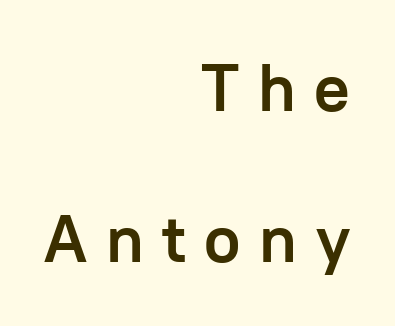
{"serif": "no", "italic": "no", "bold": "yes", "weight": "semibold", "width": "normal", "stroke_contrast": "low", "x_height": "medium", "monospaced": "no", "underline": "no", "align": "right", "line_spacing": "loose", "line_spacing_ratio": 2.29, "letter_spacing": "wide", "letter_spacing_em": 0.28, "glyph_px": 66}
